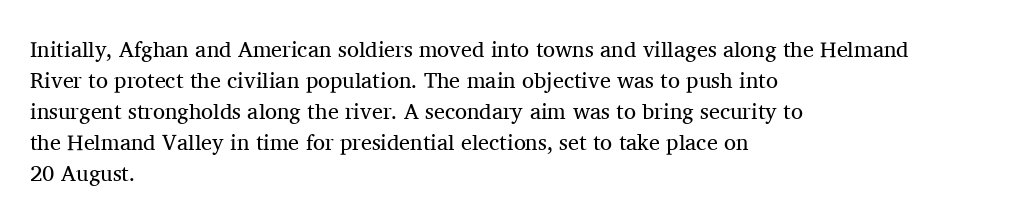
{"italic": "no", "bold": "no", "underline": "no", "align": "left", "line_spacing": "normal", "line_spacing_ratio": 1.41, "letter_spacing": "normal", "letter_spacing_em": 0.0, "glyph_px": 22}
